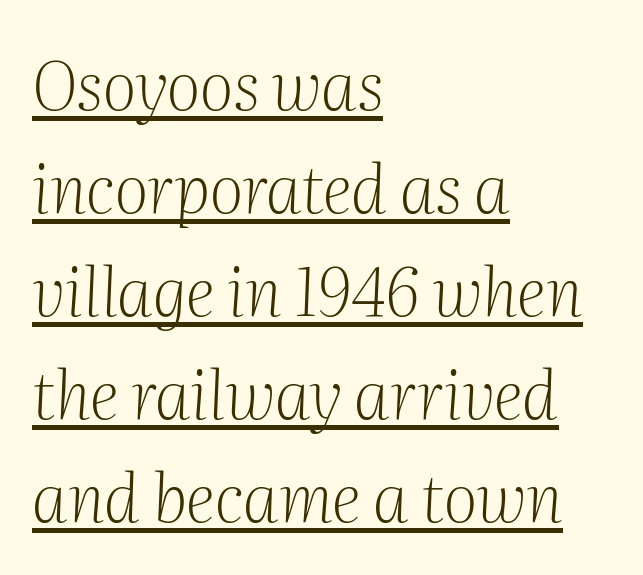
The image shows 66 px light serif type, italic (leaning right); set left-aligned, normal line spacing (1.56x), normal letter spacing, underlined; medium stroke contrast and a medium x-height.
